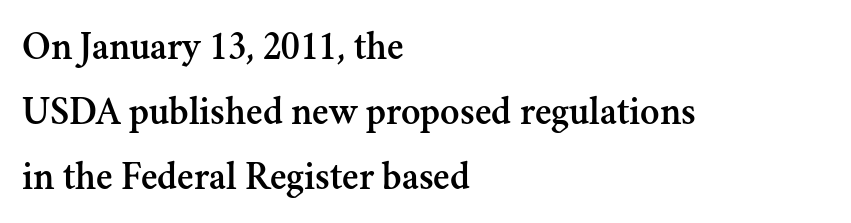
Q: Is the text italic (slanted)? A: No, it is upright.
Q: Is the typeface a serif or a sans-serif typeface? A: Serif.
Q: Is the text underlined? A: No.
Q: How is the paragraph aligned? A: Left-aligned.
Q: Is the spacing between letters normal or unusually wide? A: Normal.
Q: Is the spacing between lines tight, normal or loose? A: Normal.
Q: Width (condensed, normal, or wide)? A: Normal.
Q: Stroke contrast? A: Medium.
Q: x-height? A: Small.
Q: Monospaced? A: No.
